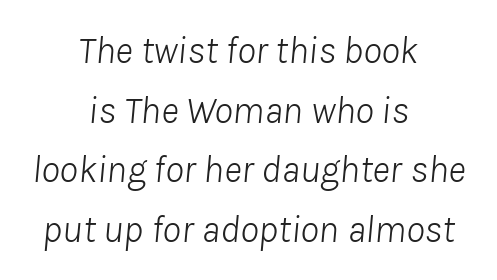
Does extra space separate the letters? No, they use regular spacing. How would I describe the line gaps? Plain and ordinary. The cut favours lightness, reaching ordinary text weight at its darkest. If you drew a line through each stem, it would be angled.
